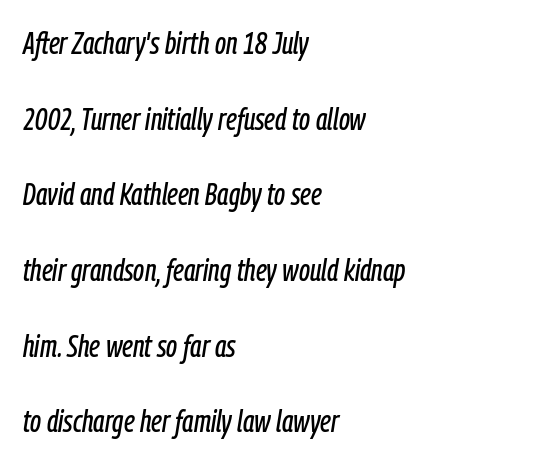
The letters are slanted; this is an italic face. Teacher's note: observe the even left margin — that is flush-left alignment. Characters follow at the spacing the type designer built in. Descender tails drop into unmarked territory. A typesetter would call this proportional, since set widths differ per character.
